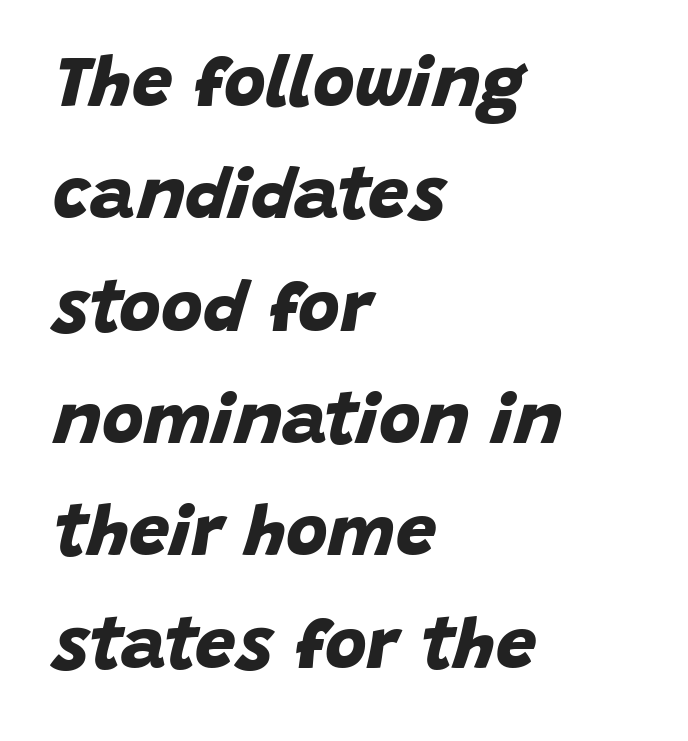
The image shows 72 px bold sans-serif type; set left-aligned, normal line spacing (1.56x), normal letter spacing, not underlined; low stroke contrast and a large x-height.
